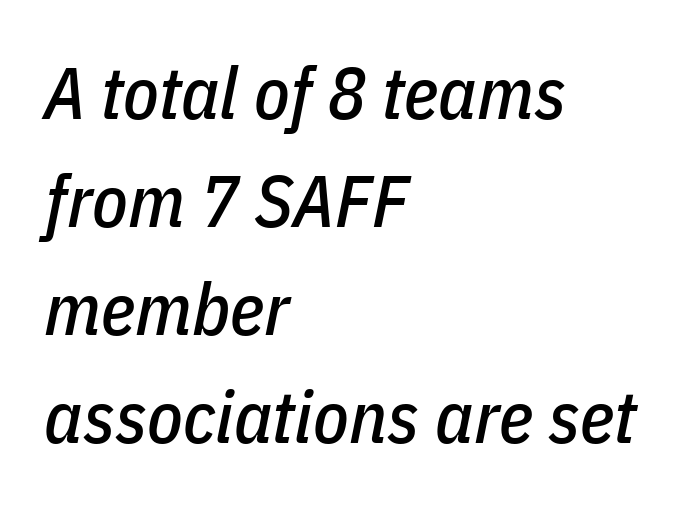
Q: Is the text italic (slanted)? A: Yes, it leans right by about 11 degrees.
Q: Is the text underlined? A: No.
Q: How is the paragraph aligned? A: Left-aligned.
Q: Is the spacing between letters normal or unusually wide? A: Normal.
Q: Is the spacing between lines tight, normal or loose? A: Normal.
Q: Width (condensed, normal, or wide)? A: Condensed.
Q: Stroke contrast? A: Low.
Q: x-height? A: Medium.
Q: Monospaced? A: No.
